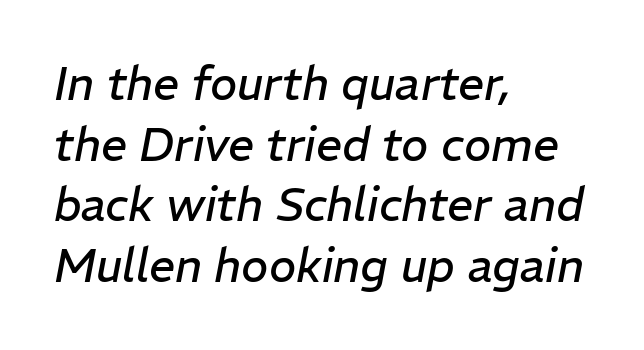
The image shows 46 px regular-weight type, italic (leaning right); set left-aligned, normal line spacing (1.32x), normal letter spacing, not underlined; low stroke contrast and a medium x-height.
